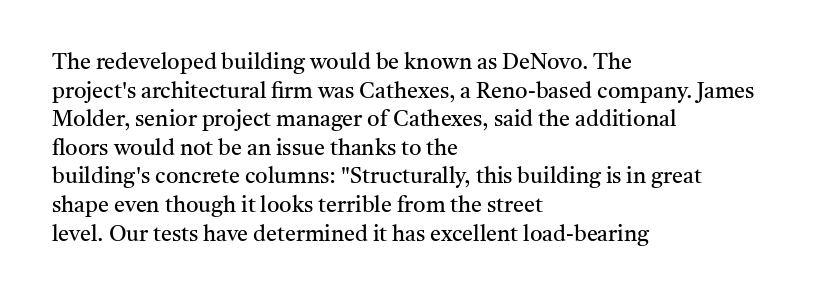
Check the space under the baseline: it is left empty. Characters follow at the spacing the type designer built in. These glyphs show unthickened strokes, regular width or finer. This is the regular roman posture of the typeface. A typesetter would call this leading conventional body-copy spacing. The compositor pushed each line to the left boundary.
